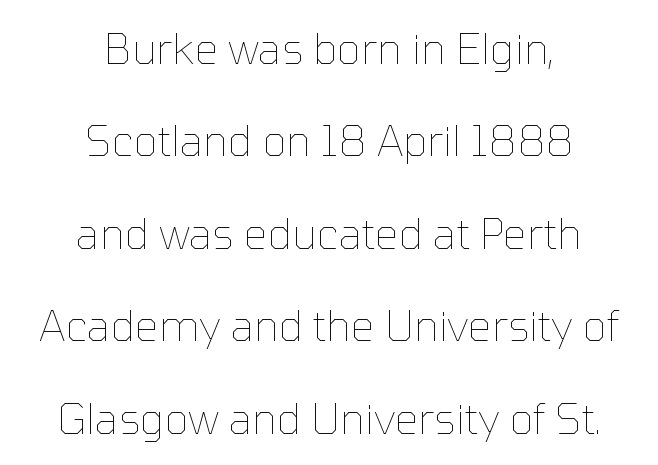
{"italic": "no", "bold": "no", "weight": "thin", "width": "normal", "stroke_contrast": "low", "x_height": "medium", "monospaced": "no", "underline": "no", "align": "center", "line_spacing": "loose", "line_spacing_ratio": 2.2, "letter_spacing": "normal", "letter_spacing_em": 0.0, "glyph_px": 42}
